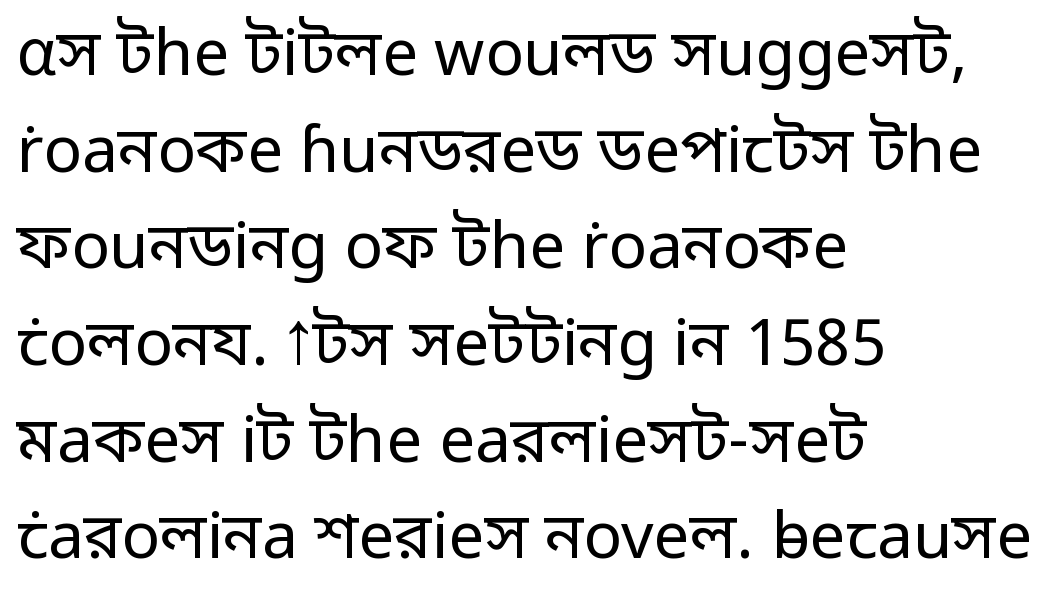
Bare-footed words on every line. Leftover space on each line is placed entirely after the last word. Whoever set this chose a conventional vertical rhythm. Bold? No — there's no thickening of the strokes. Caption: standard tracking, unaltered. Spacing verdict: proportional, widths tailored to each character.
